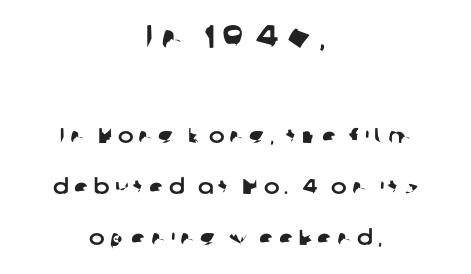
The image shows 32 px sans-serif type; set centered, loose line spacing (2.43x), unusually wide letter spacing (+0.25 em), not underlined; the first (top) block is 1.52x larger; low stroke contrast and a medium x-height.
